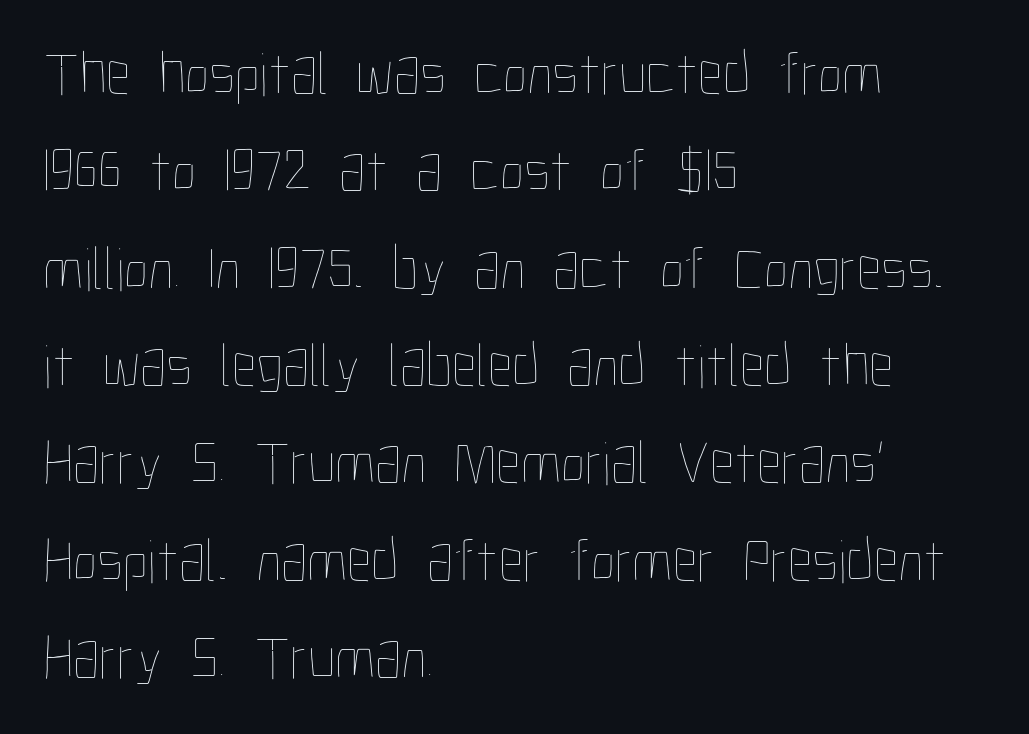
The image shows 62 px thin, condensed type, upright; set left-aligned, normal line spacing (1.57x), normal letter spacing, not underlined; low stroke contrast and a medium x-height.
